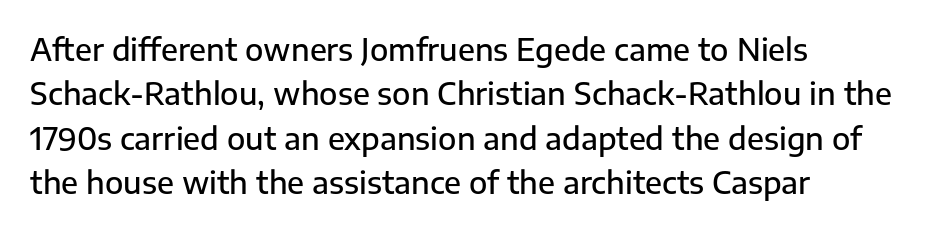
Where is the straight margin? On the left. Evenly set lines give the paragraph a standard silhouette. The font's upright variant was chosen for this text. Underlining? Definitely not there. I'd call this a sans setting — the letters go barefoot.
